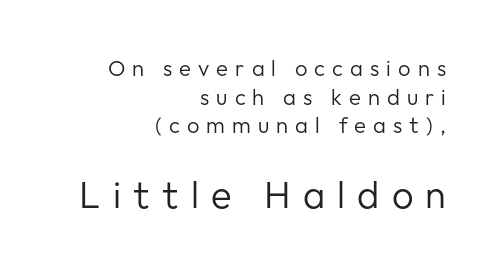
The image shows 38 px regular-weight sans-serif type, upright; set right-aligned, normal line spacing (1.3x), unusually wide letter spacing (+0.32 em), not underlined; the second (bottom) block is 1.73x larger; low stroke contrast and a medium x-height.
